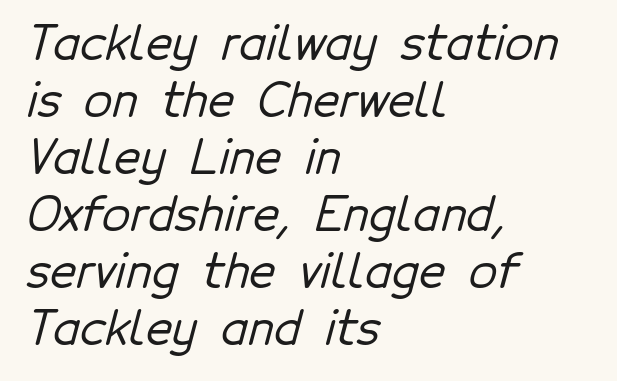
The image shows 46 px sans-serif type; set left-aligned, line spacing 1.24x, normal letter spacing, not underlined; low stroke contrast and a medium x-height.
